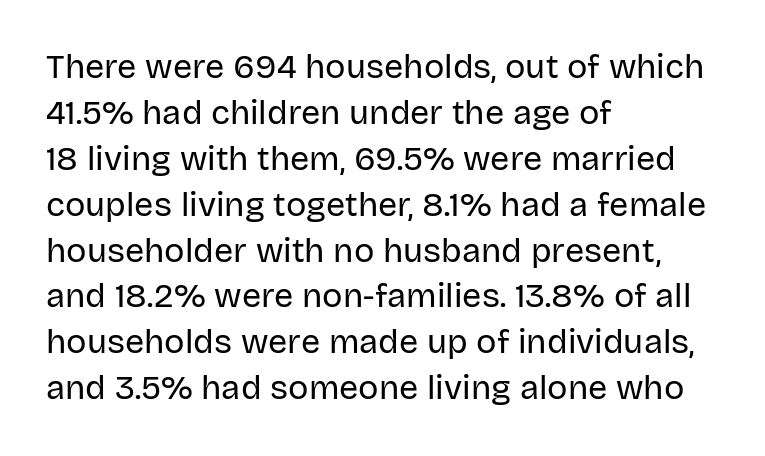
{"serif": "no", "italic": "no", "bold": "no", "weight": "regular", "width": "normal", "stroke_contrast": "low", "x_height": "large", "monospaced": "no", "underline": "no", "align": "left", "line_spacing": "normal", "line_spacing_ratio": 1.35, "letter_spacing": "normal", "letter_spacing_em": 0.0, "glyph_px": 34}
